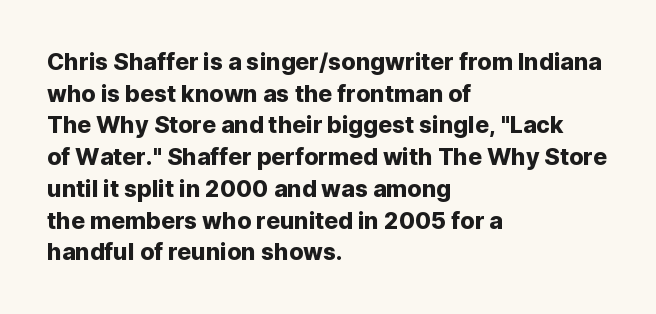
The image shows 23 px text type, upright; set left-aligned, normal line spacing (1.38x), normal letter spacing, not underlined.
